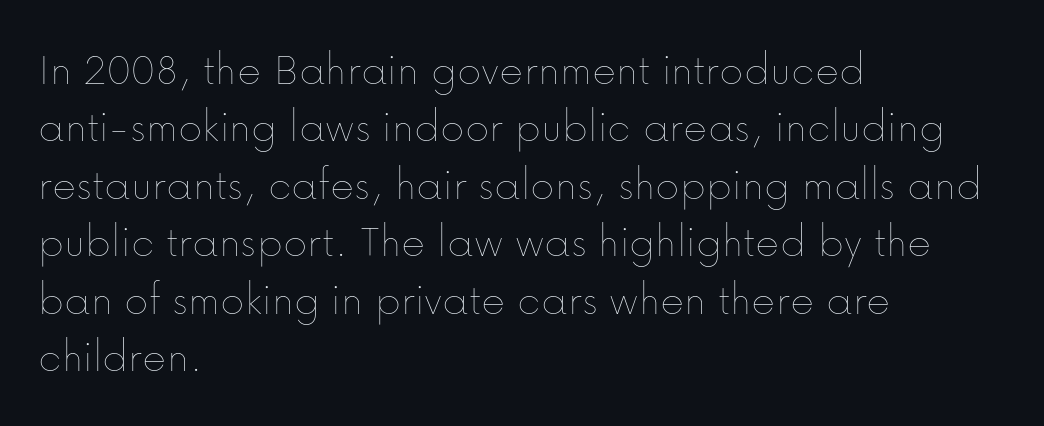
Is the block centered? No — it sits flush against the left margin. When letters stand straight like this, we call the style roman or upright. A typesetter would call this zero additional tracking. Notice how descenders clear the ascenders below comfortably — that's standard leading. This sample has the flowing, uneven cadence of proportional lettering.
